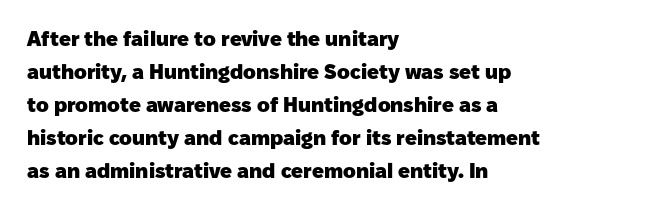
The image shows 21 px bold type, upright; set left-aligned, normal line spacing (1.57x), normal letter spacing, not underlined.
